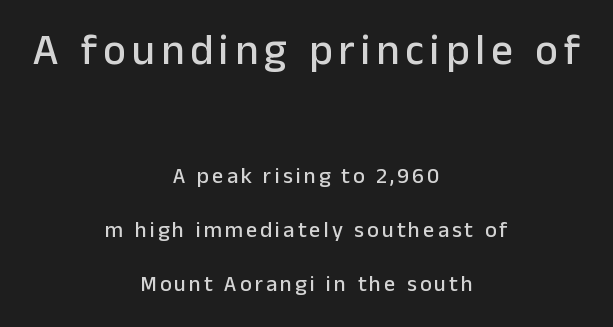
Q: Is the text italic (slanted)? A: No, it is upright.
Q: Is the typeface a serif or a sans-serif typeface? A: Sans-serif.
Q: Is the text underlined? A: No.
Q: How is the paragraph aligned? A: Centered.
Q: Is the spacing between lines tight, normal or loose? A: Loose.
Q: Which block of text is set in a larger size, the first (top) or the second (bottom)? A: The first (top) one.
Q: Width (condensed, normal, or wide)? A: Normal.
Q: Stroke contrast? A: Low.
Q: x-height? A: Medium.
Q: Monospaced? A: No.
